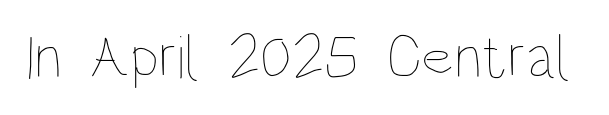
The image shows 62 px thin, condensed type, upright; set normal letter spacing, not underlined; low stroke contrast and a large x-height.
